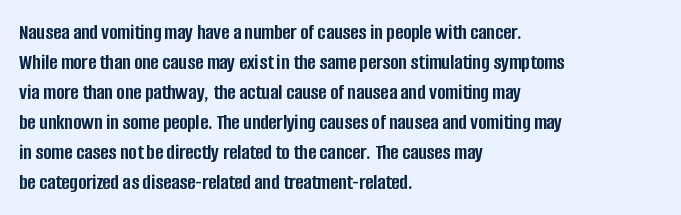
Italic: no, the glyphs are upright roman. Standard letterfit; no display-style spreading of the glyphs. Glance below the letters and you will spot only blank space. Its strokes are broad and dark, the hallmark of bold type.
